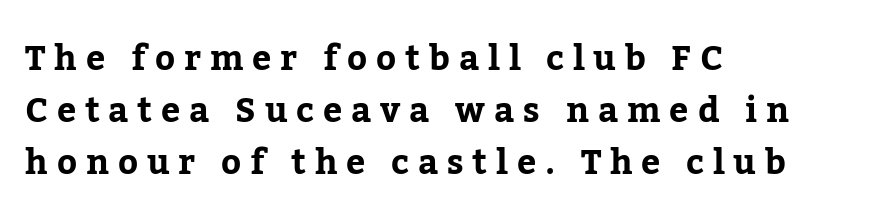
{"serif": "yes", "italic": "no", "width": "normal", "stroke_contrast": "low", "x_height": "medium", "monospaced": "no", "underline": "no", "align": "left", "line_spacing": "normal", "line_spacing_ratio": 1.53, "letter_spacing": "wide", "letter_spacing_em": 0.26, "glyph_px": 34}
